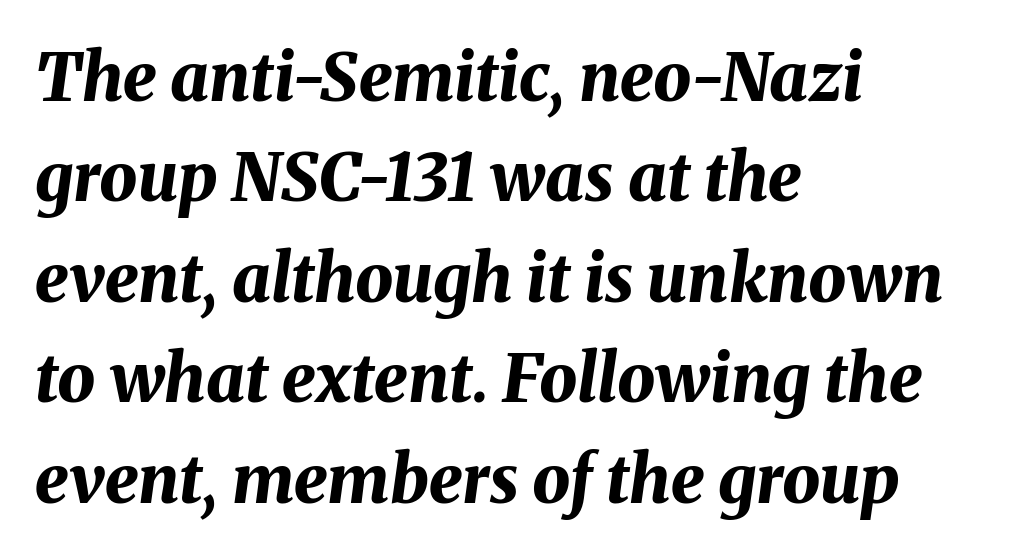
Q: Is the text bold? A: Yes.
Q: Is the text italic (slanted)? A: Yes, it leans right by about 8 degrees.
Q: Is the text underlined? A: No.
Q: How is the paragraph aligned? A: Left-aligned.
Q: Is the spacing between letters normal or unusually wide? A: Normal.
Q: Is the spacing between lines tight, normal or loose? A: Normal.
Q: Width (condensed, normal, or wide)? A: Normal.
Q: Stroke contrast? A: Medium.
Q: x-height? A: Medium.
Q: Monospaced? A: No.
